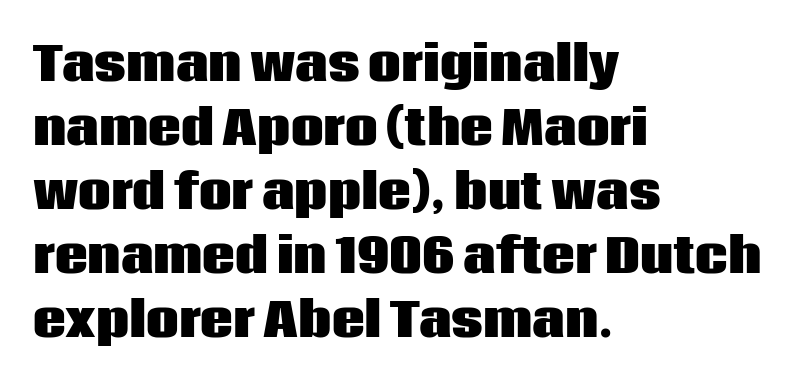
Q: Is the text bold? A: Yes.
Q: Is the text italic (slanted)? A: No, it is upright.
Q: Is the typeface a serif or a sans-serif typeface? A: Sans-serif.
Q: Is the text underlined? A: No.
Q: How is the paragraph aligned? A: Left-aligned.
Q: Is the spacing between letters normal or unusually wide? A: Normal.
Q: Is the spacing between lines tight, normal or loose? A: Normal.
Q: Width (condensed, normal, or wide)? A: Normal.
Q: Stroke contrast? A: Low.
Q: x-height? A: Large.
Q: Monospaced? A: No.
